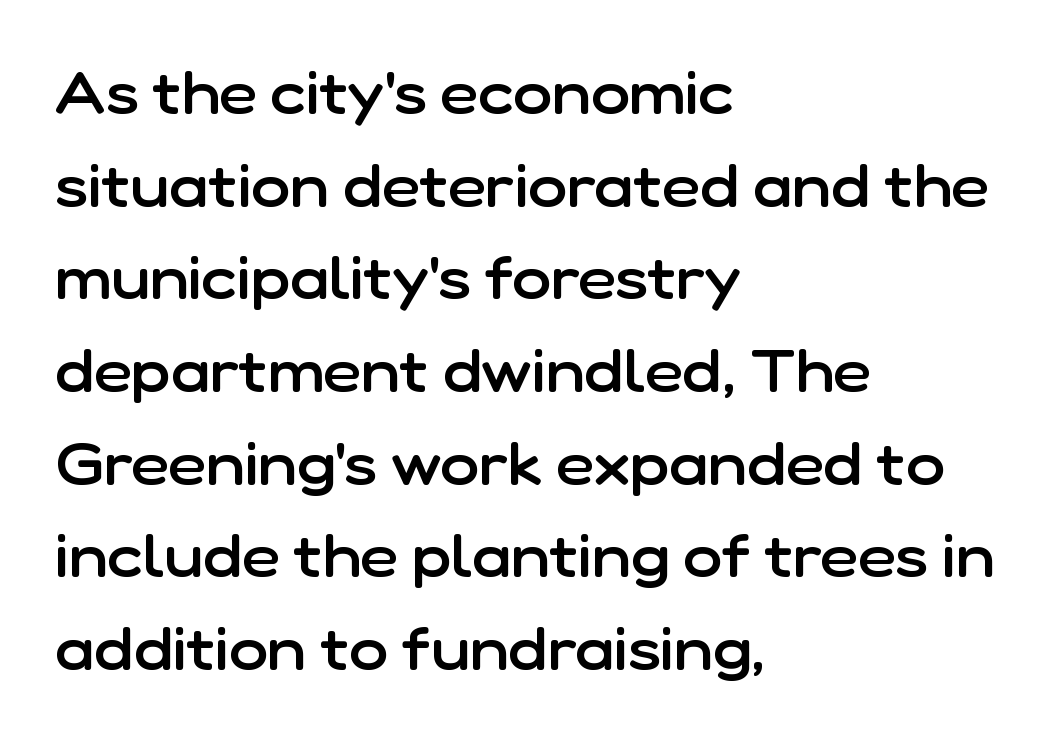
{"serif": "no", "italic": "no", "bold": "semi", "weight": "semibold", "width": "normal", "stroke_contrast": "low", "x_height": "medium", "monospaced": "no", "underline": "no", "align": "left", "line_spacing": "normal", "line_spacing_ratio": 1.57, "letter_spacing": "normal", "letter_spacing_em": 0.0, "glyph_px": 59}
